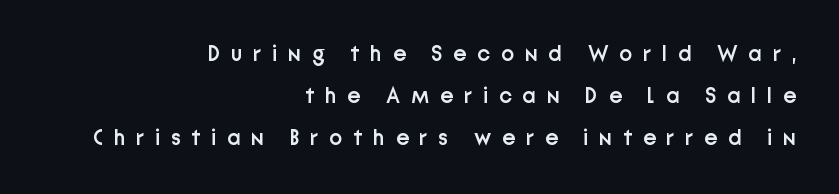
Q: Is the text bold? A: Semi-bold.
Q: Is the text italic (slanted)? A: No, it is upright.
Q: Is the text underlined? A: No.
Q: How is the paragraph aligned? A: Right-aligned.
Q: Is the spacing between letters normal or unusually wide? A: Unusually wide.
Q: Is the spacing between lines tight, normal or loose? A: Loose.
